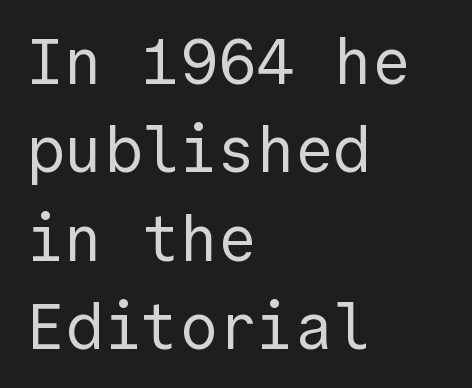
The image shows 64 px regular-weight sans-serif type, upright; set left-aligned, normal line spacing (1.38x), normal letter spacing, not underlined; a medium x-height.
